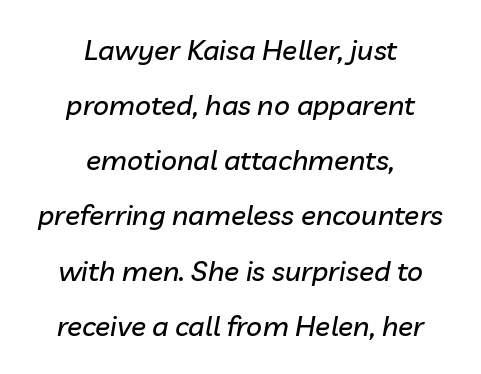
Q: Is the text italic (slanted)? A: Yes, it leans right by about 10 degrees.
Q: Is the text underlined? A: No.
Q: How is the paragraph aligned? A: Centered.
Q: Is the spacing between letters normal or unusually wide? A: Normal.
Q: Is the spacing between lines tight, normal or loose? A: Loose.
Q: Width (condensed, normal, or wide)? A: Normal.
Q: Stroke contrast? A: Low.
Q: x-height? A: Medium.
Q: Monospaced? A: No.
